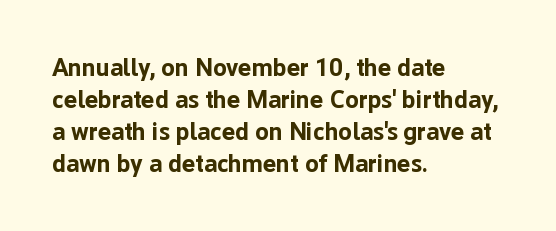
{"italic": "no", "bold": "yes", "underline": "no", "align": "left", "line_spacing": "normal", "line_spacing_ratio": 1.28, "letter_spacing": "normal", "letter_spacing_em": 0.0, "glyph_px": 25}
